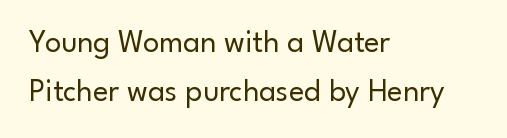
The passage shown has conventional tracking throughout. The vertical gap from one line to the next is medium. You can tell it's not italic because the verticals are truly vertical. Looks like regular typesetting: each glyph gets only the width it needs. Descenders hang freely into open space.
